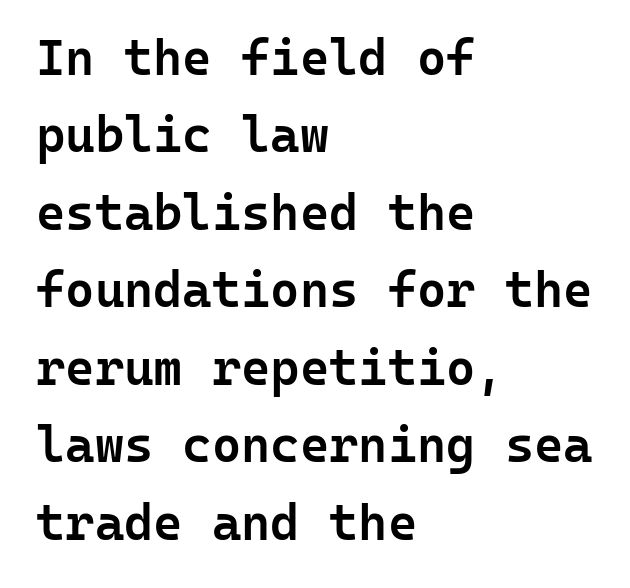
The image shows 50 px semibold sans-serif type, upright, monospaced; set left-aligned, normal line spacing (1.55x), normal letter spacing, not underlined; low stroke contrast and a medium x-height.
